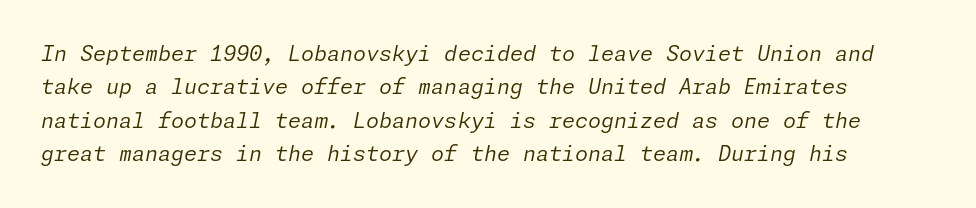
{"italic": "yes", "lean": "right", "slant_degrees": 11, "bold": "no", "underline": "no", "line_spacing": "normal", "line_spacing_ratio": 1.59, "letter_spacing": "normal", "letter_spacing_em": 0.0, "glyph_px": 21}
